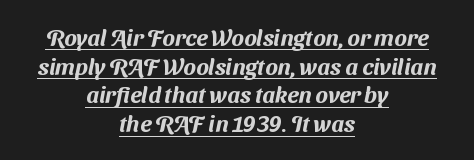
Q: Is the text underlined? A: Yes.
Q: How is the paragraph aligned? A: Centered.
Q: Is the spacing between letters normal or unusually wide? A: Normal.
Q: Is the spacing between lines tight, normal or loose? A: Normal.
